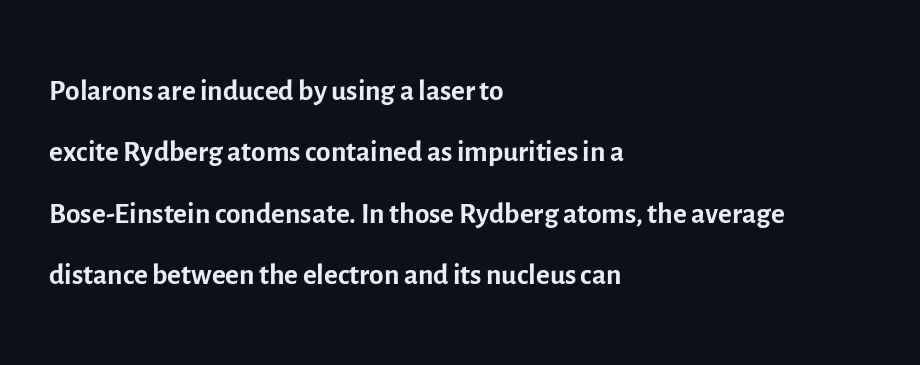
The image shows 42 px regular-weight sans-serif type, upright; set left-aligned, normal line spacing (1.46x), normal letter spacing, not underlined; a medium x-height.
